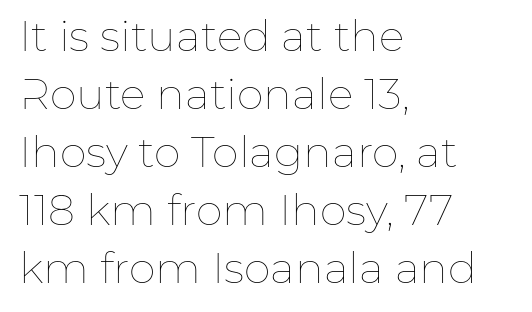
{"italic": "no", "bold": "no", "weight": "thin", "width": "normal", "stroke_contrast": "low", "x_height": "medium", "monospaced": "no", "underline": "no", "align": "left", "line_spacing": "normal", "line_spacing_ratio": 1.35, "letter_spacing": "normal", "letter_spacing_em": 0.0, "glyph_px": 43}
